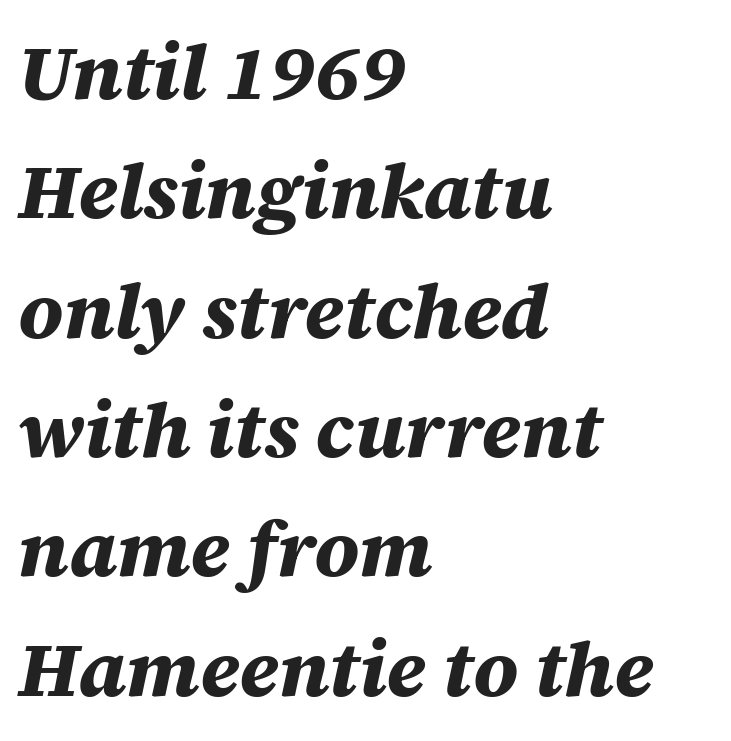
The image shows 78 px bold type, italic (leaning right); set left-aligned, normal line spacing (1.53x), normal letter spacing, not underlined; medium stroke contrast and a large x-height.
